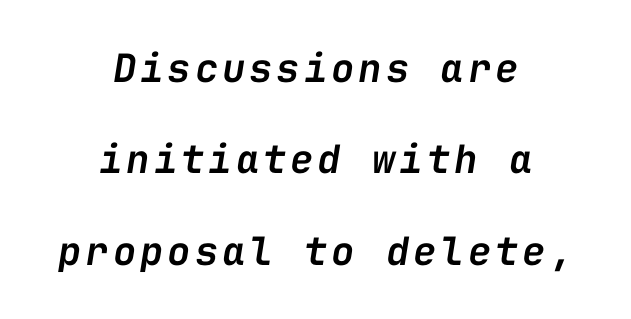
Q: Is the text bold? A: Semi-bold.
Q: Is the text italic (slanted)? A: Yes, it leans right by about 9 degrees.
Q: Is the text underlined? A: No.
Q: How is the paragraph aligned? A: Centered.
Q: Is the spacing between lines tight, normal or loose? A: Loose.
Q: Width (condensed, normal, or wide)? A: Normal.
Q: Stroke contrast? A: Low.
Q: x-height? A: Medium.
Q: Monospaced? A: Yes.
